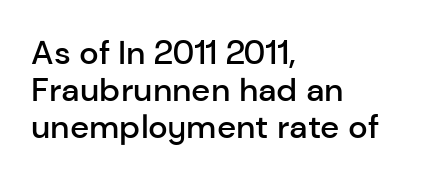
The image shows 33 px semibold sans-serif type, upright; set left-aligned, tight line spacing (1.12x), normal letter spacing, not underlined; low stroke contrast and a medium x-height.
